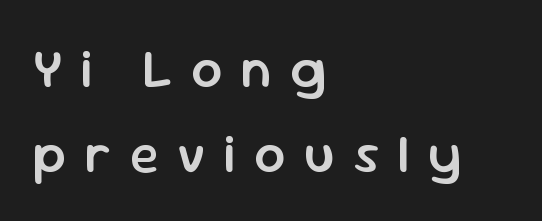
Q: Is the text bold? A: Semi-bold.
Q: Is the text italic (slanted)? A: No, it is upright.
Q: Is the typeface a serif or a sans-serif typeface? A: Sans-serif.
Q: Is the text underlined? A: No.
Q: How is the paragraph aligned? A: Left-aligned.
Q: Is the spacing between letters normal or unusually wide? A: Unusually wide.
Q: Is the spacing between lines tight, normal or loose? A: Normal.
Q: Width (condensed, normal, or wide)? A: Normal.
Q: Stroke contrast? A: Low.
Q: x-height? A: Medium.
Q: Monospaced? A: No.
